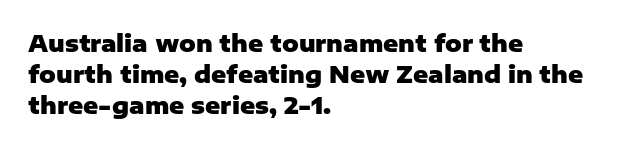
Caption: bold face, heavy strokes. Compared with typical body copy, the letter spacing here is the same. Line starts are locked; line ends wander. The axis of the letterforms is exactly vertical.
